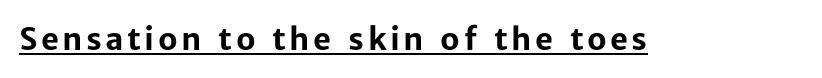
{"serif": "no", "italic": "no", "bold": "yes", "weight": "bold", "width": "normal", "stroke_contrast": "low", "x_height": "medium", "monospaced": "no", "underline": "yes", "glyph_px": 31}
